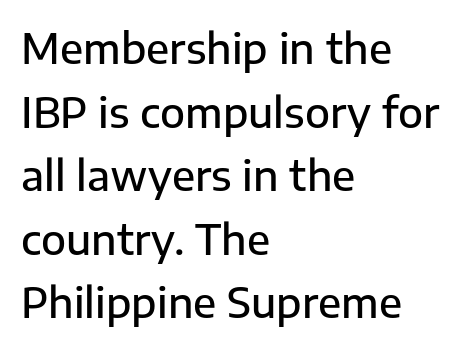
The image shows 41 px semibold sans-serif type, upright; set left-aligned, normal line spacing (1.55x), normal letter spacing, not underlined; low stroke contrast and a medium x-height.
